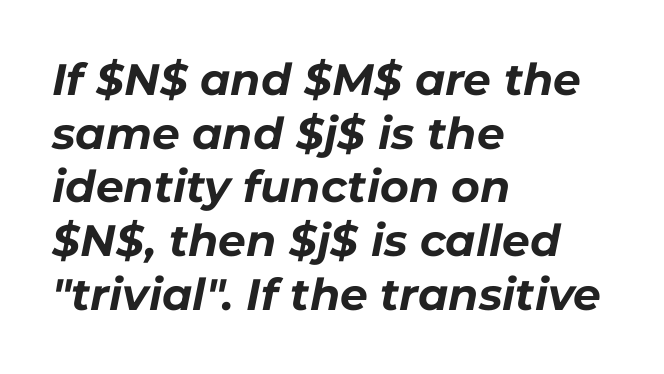
{"italic": "yes", "lean": "right", "slant_degrees": 11, "bold": "yes", "weight": "bold", "width": "normal", "stroke_contrast": "low", "x_height": "medium", "monospaced": "no", "underline": "no", "align": "left", "line_spacing_ratio": 1.22, "letter_spacing": "normal", "letter_spacing_em": 0.0, "glyph_px": 44}
